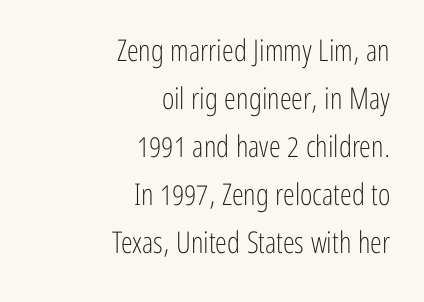
{"serif": "no", "italic": "no", "bold": "no", "weight": "light", "width": "condensed", "stroke_contrast": "low", "x_height": "medium", "monospaced": "no", "underline": "no", "align": "right", "line_spacing": "normal", "line_spacing_ratio": 1.6, "letter_spacing": "normal", "letter_spacing_em": 0.0, "glyph_px": 30}
